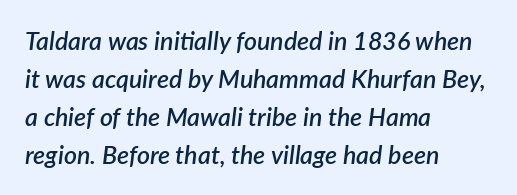
{"italic": "yes", "lean": "right", "slant_degrees": 7, "bold": "semi", "underline": "no", "align": "left", "line_spacing": "normal", "line_spacing_ratio": 1.52, "letter_spacing": "normal", "letter_spacing_em": 0.0, "glyph_px": 25}
